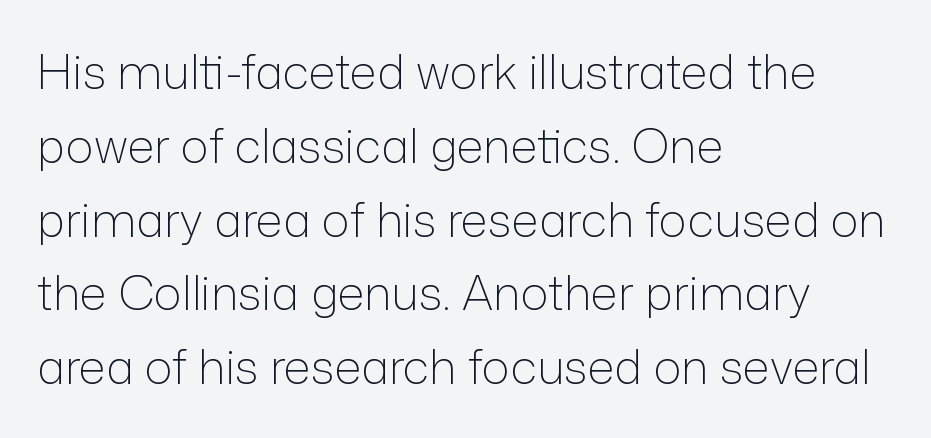
The image shows 47 px light sans-serif type, upright; set left-aligned, normal line spacing (1.57x), normal letter spacing, not underlined; low stroke contrast and a medium x-height.
